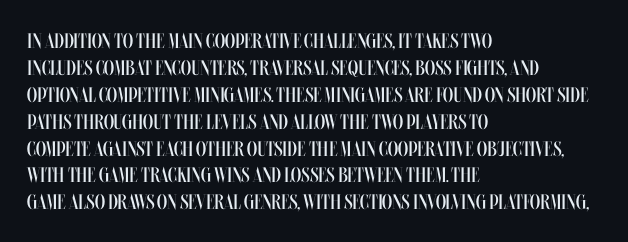
These lines keep a tight, regular rhythm from letter to letter. The rows are spaced the way most documents space them. Nothing heavy about these letters — not bold at all. A roman cut, with each character standing at attention. Check under the words: just untouched page. All the whitespace from short lines collects on the right.
